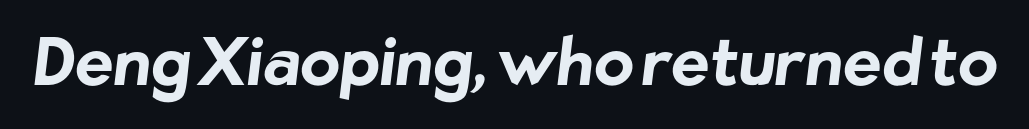
The image shows 65 px bold sans-serif type; set normal letter spacing, not underlined; low stroke contrast and a medium x-height.
